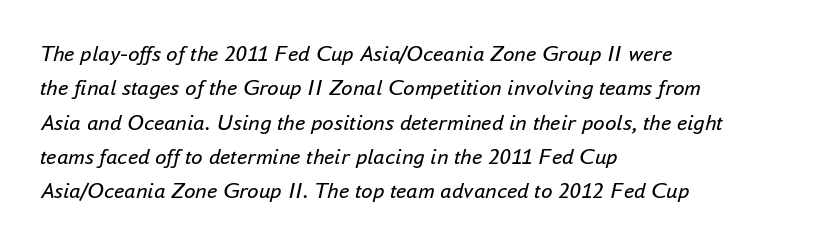
The image shows 23 px text type, italic (leaning right); set left-aligned, normal line spacing (1.49x), normal letter spacing, not underlined.
